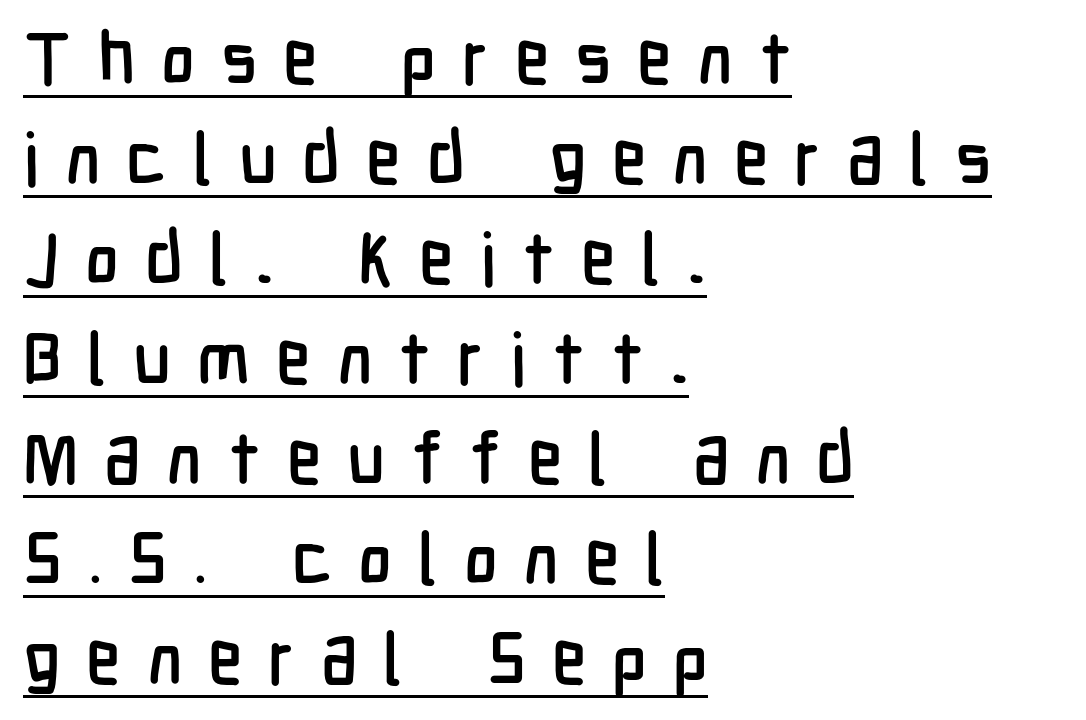
The font family rendered here belongs to the sans-serif group. Compared with typical body copy, the letter spacing here is much looser. The lines are quadded left. The line-height multiplier appears to be the usual default. The specimen reads as upright at a glance.
